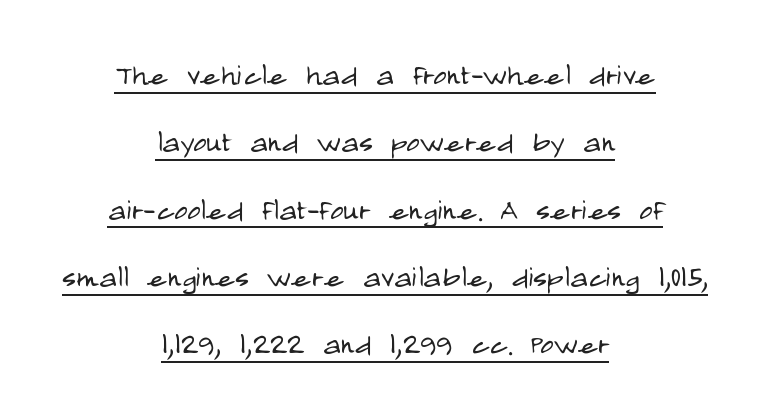
The type is set solid horizontally, with unmodified tracking. Think of a printed novel: that variable character pitch is what you see here. Stroke thickness stays within the range of a standard reading face or lighter. The characters display no serif detailing; their extremities are plain.
